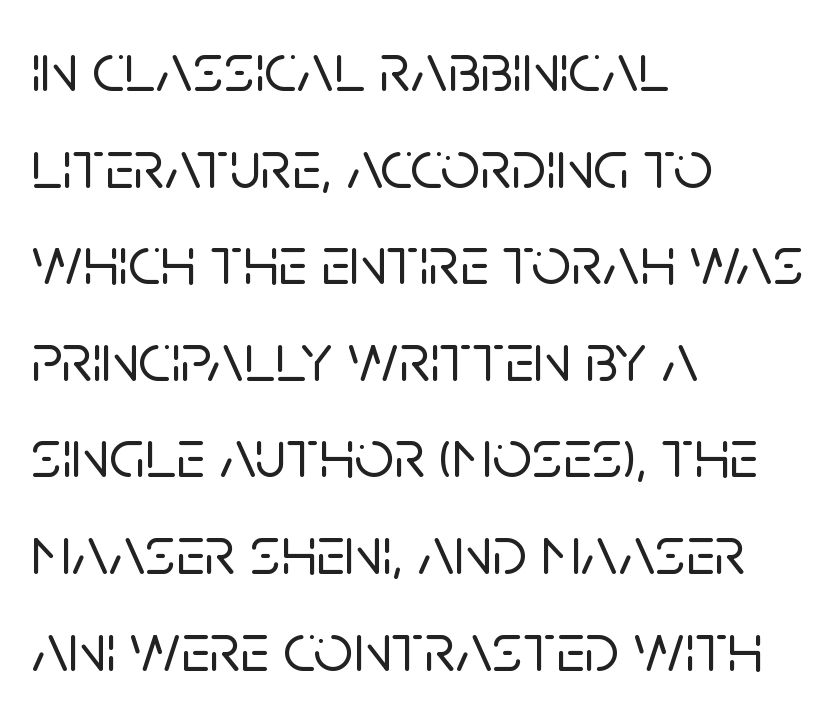
{"serif": "no", "italic": "no", "width": "normal", "stroke_contrast": "low", "x_height": "large", "monospaced": "no", "underline": "no", "align": "left", "line_spacing": "normal", "line_spacing_ratio": 1.38, "letter_spacing": "normal", "letter_spacing_em": 0.0, "glyph_px": 70}
